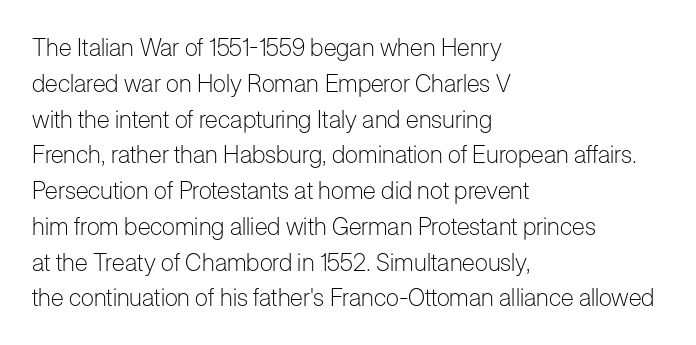
Q: Is the text bold? A: No.
Q: Is the text italic (slanted)? A: No, it is upright.
Q: Is the text underlined? A: No.
Q: How is the paragraph aligned? A: Left-aligned.
Q: Is the spacing between letters normal or unusually wide? A: Normal.
Q: Is the spacing between lines tight, normal or loose? A: Normal.
